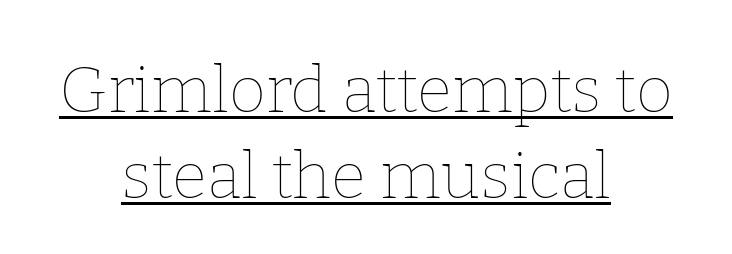
The image shows 64 px thin type, upright; set centered, normal line spacing (1.34x), normal letter spacing, underlined; low stroke contrast and a medium x-height.
